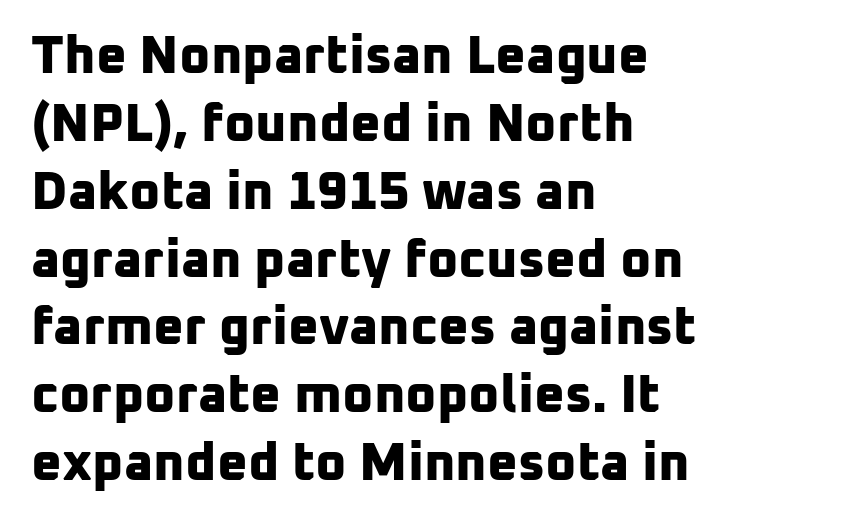
Q: Is the text bold? A: Yes.
Q: Is the typeface a serif or a sans-serif typeface? A: Sans-serif.
Q: Is the text underlined? A: No.
Q: How is the paragraph aligned? A: Left-aligned.
Q: Is the spacing between letters normal or unusually wide? A: Normal.
Q: Is the spacing between lines tight, normal or loose? A: Normal.
Q: Width (condensed, normal, or wide)? A: Normal.
Q: Stroke contrast? A: Low.
Q: x-height? A: Medium.
Q: Monospaced? A: No.
